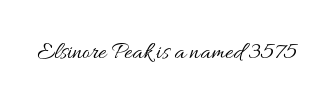
Only glyphs here, with clear space below each row. Between one letter and the next there's only the usual sliver of space. Is this a heavy cut? Hardly; it is regular or lighter.
